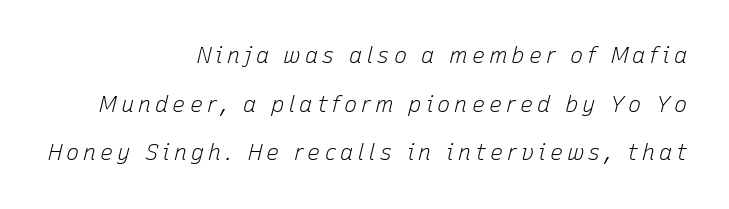
The image shows 22 px text type, italic (leaning right); set right-aligned, loose line spacing (2.21x), not underlined.
